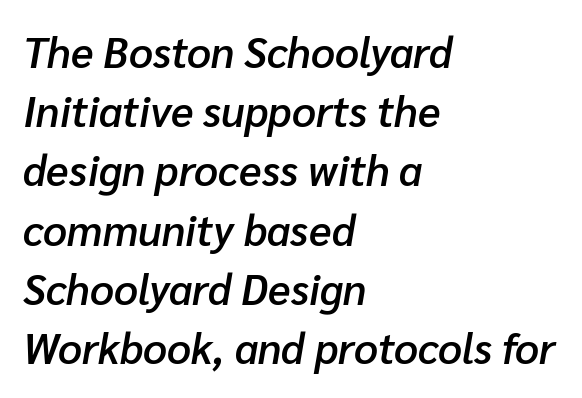
If you measured baseline to baseline, you'd find a middling distance. Caption: standard tracking, unaltered. The area under the type is left untouched. These lines stack with their left ends in a neat column.
